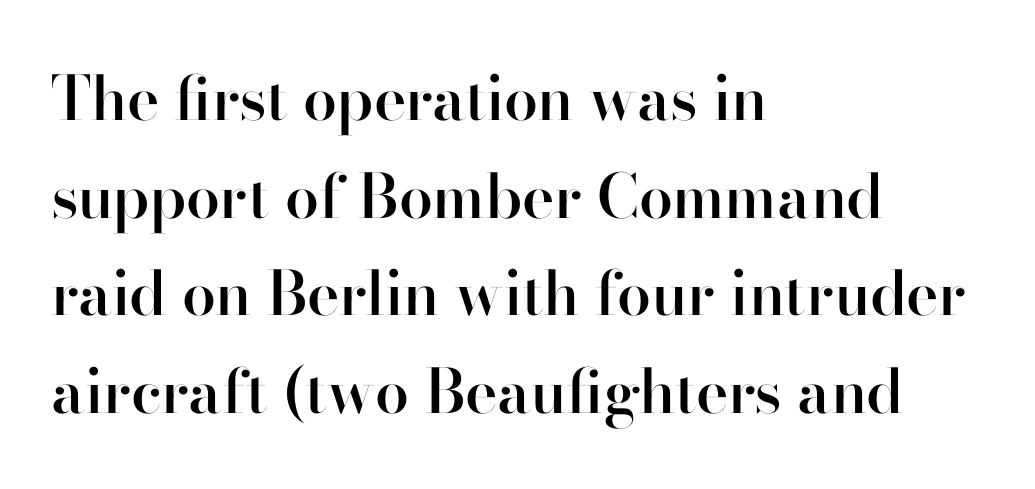
{"serif": "no", "italic": "no", "bold": "semi", "weight": "semibold", "width": "normal", "stroke_contrast": "high", "x_height": "small", "monospaced": "no", "underline": "no", "align": "left", "line_spacing": "normal", "line_spacing_ratio": 1.6, "letter_spacing": "normal", "letter_spacing_em": 0.0, "glyph_px": 61}
